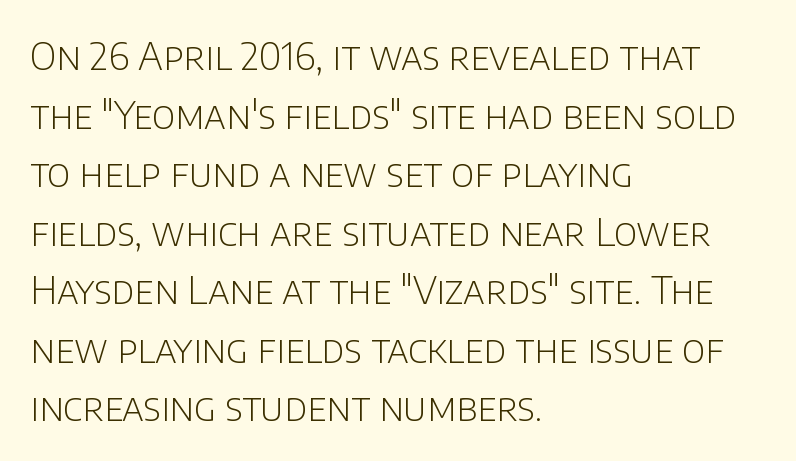
The image shows 38 px light sans-serif type, upright; set left-aligned, normal line spacing (1.54x), normal letter spacing, not underlined; low stroke contrast and a large x-height.
